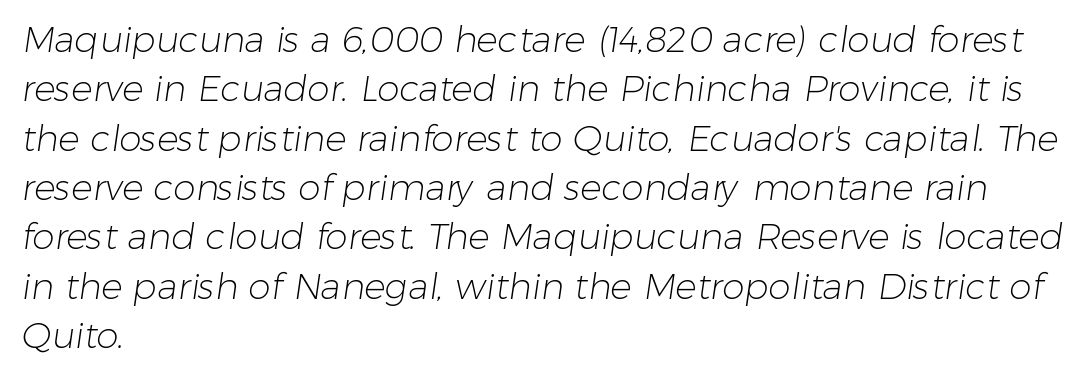
Q: Is the text bold? A: No.
Q: Is the typeface a serif or a sans-serif typeface? A: Sans-serif.
Q: Is the text underlined? A: No.
Q: How is the paragraph aligned? A: Left-aligned.
Q: Is the spacing between letters normal or unusually wide? A: Normal.
Q: Is the spacing between lines tight, normal or loose? A: Normal.
Q: Width (condensed, normal, or wide)? A: Normal.
Q: Stroke contrast? A: Low.
Q: x-height? A: Medium.
Q: Monospaced? A: No.
